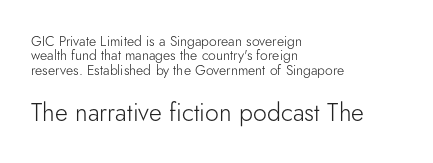
The image shows 25 px text type, upright; set left-aligned, tight line spacing (1.03x), normal letter spacing, not underlined; the second (bottom) block is 1.79x larger.
